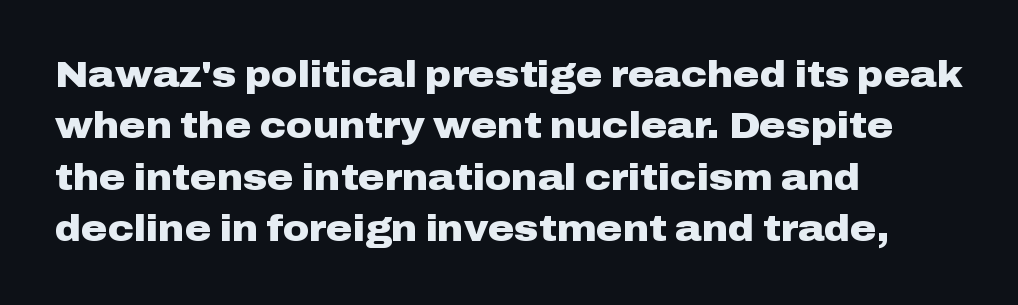
Each letter keeps its own natural width here, so spacing adapts to shape. The leading is moderate, giving the passage an even texture. Every row of glyphs begins at an identical x-position on the left. Heavy, bold letterforms. How are the letters spaced? Ordinarily, with no added tracking. I'd call this a sans setting — the letters go barefoot.
